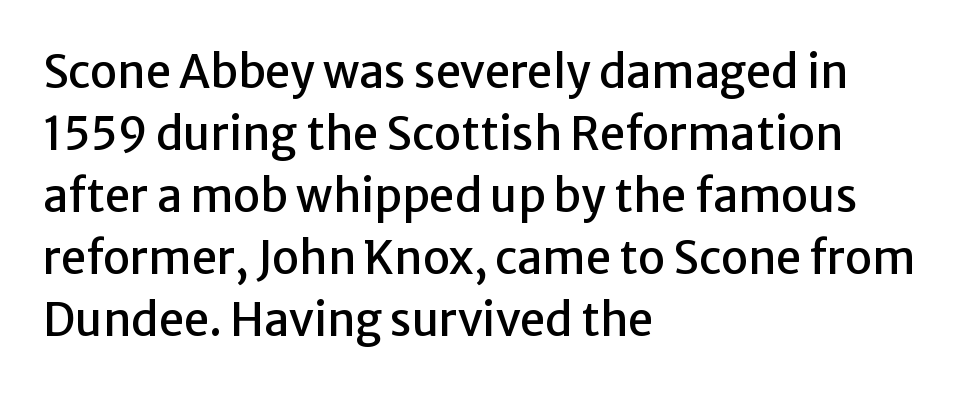
Q: Is the text italic (slanted)? A: No, it is upright.
Q: Is the typeface a serif or a sans-serif typeface? A: Sans-serif.
Q: Is the text underlined? A: No.
Q: How is the paragraph aligned? A: Left-aligned.
Q: Is the spacing between letters normal or unusually wide? A: Normal.
Q: Is the spacing between lines tight, normal or loose? A: Normal.
Q: Width (condensed, normal, or wide)? A: Normal.
Q: Stroke contrast? A: Low.
Q: x-height? A: Medium.
Q: Monospaced? A: No.
